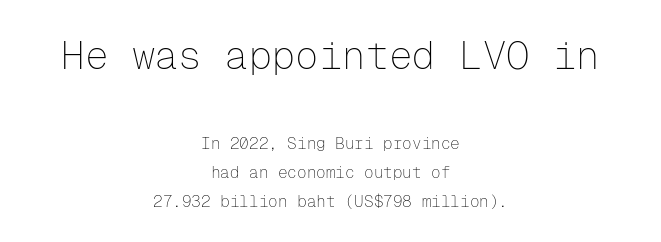
Q: Is the text bold? A: No.
Q: Is the text italic (slanted)? A: No, it is upright.
Q: Is the typeface a serif or a sans-serif typeface? A: Sans-serif.
Q: Is the text underlined? A: No.
Q: How is the paragraph aligned? A: Centered.
Q: Is the spacing between letters normal or unusually wide? A: Normal.
Q: Which block of text is set in a larger size, the first (top) or the second (bottom)? A: The first (top) one.
Q: Width (condensed, normal, or wide)? A: Normal.
Q: Stroke contrast? A: Low.
Q: x-height? A: Medium.
Q: Monospaced? A: Yes.
